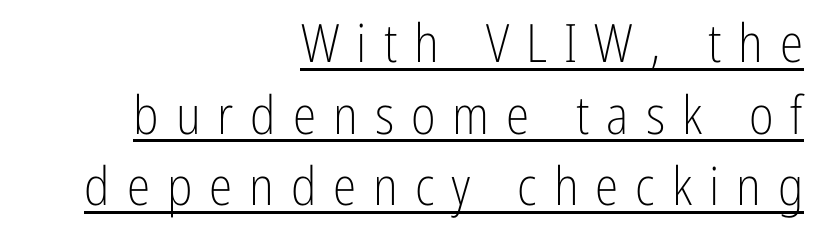
Q: Is the text bold? A: No.
Q: Is the text italic (slanted)? A: No, it is upright.
Q: Is the typeface a serif or a sans-serif typeface? A: Sans-serif.
Q: Is the text underlined? A: Yes.
Q: How is the paragraph aligned? A: Right-aligned.
Q: Is the spacing between letters normal or unusually wide? A: Unusually wide.
Q: Is the spacing between lines tight, normal or loose? A: Normal.
Q: Width (condensed, normal, or wide)? A: Condensed.
Q: Stroke contrast? A: Low.
Q: x-height? A: Medium.
Q: Monospaced? A: No.
